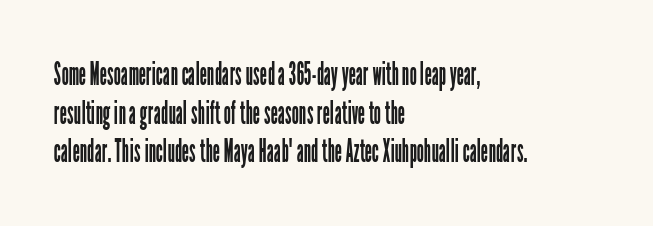
A bare baseline throughout the passage. A student would call this left alignment; a typographer would say flush left, rag right. Spacing verdict: proportional, widths tailored to each character. Think standard paragraph weight, or any step lighter than that. Serif or sans? Sans — the stroke terminals are bare. In terms of letterspacing, this is plain default setting.
